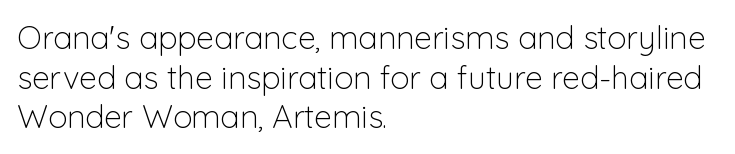
The rendering anchors every line to the left-hand side. Unmarked baselines from the first word to the last. Stroke thickness stays within the range of a standard reading face or lighter. Observe the ordinary spacing: letters are neighbours, not strangers.
